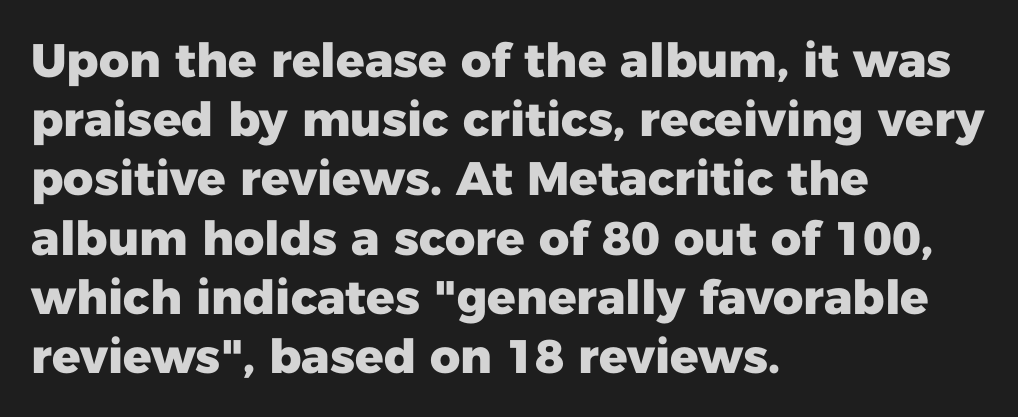
{"serif": "no", "italic": "no", "bold": "yes", "weight": "heavy", "width": "normal", "stroke_contrast": "low", "x_height": "medium", "monospaced": "no", "underline": "no", "align": "left", "line_spacing": "normal", "line_spacing_ratio": 1.26, "letter_spacing": "normal", "letter_spacing_em": 0.0, "glyph_px": 47}
